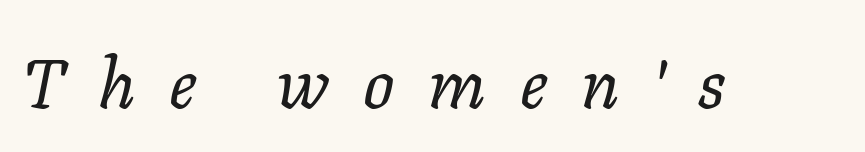
{"italic": "yes", "lean": "right", "slant_degrees": 11, "bold": "no", "weight": "regular", "width": "normal", "stroke_contrast": "low", "x_height": "medium", "monospaced": "no", "underline": "no", "letter_spacing": "wide", "letter_spacing_em": 0.49, "glyph_px": 69}
